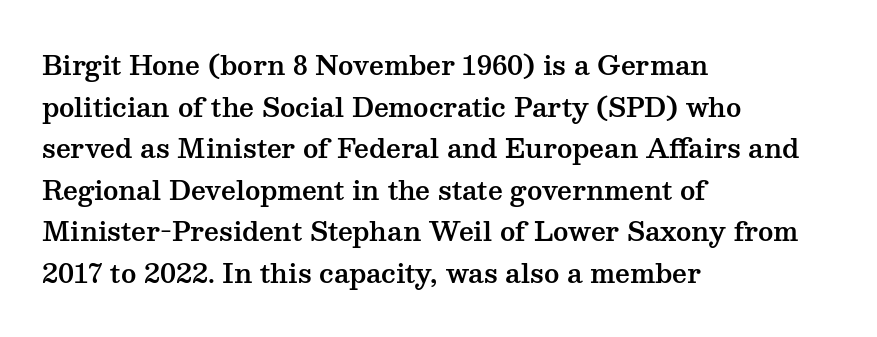
Q: Is the text italic (slanted)? A: No, it is upright.
Q: Is the text underlined? A: No.
Q: How is the paragraph aligned? A: Left-aligned.
Q: Is the spacing between letters normal or unusually wide? A: Normal.
Q: Is the spacing between lines tight, normal or loose? A: Normal.
